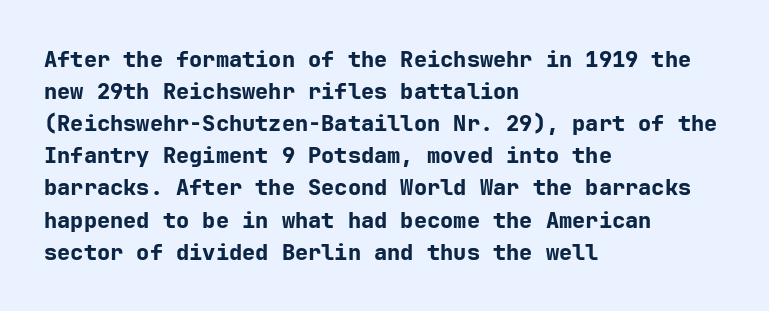
{"italic": "no", "bold": "yes", "underline": "no", "align": "left", "line_spacing": "normal", "line_spacing_ratio": 1.46, "letter_spacing": "normal", "letter_spacing_em": 0.0, "glyph_px": 22}
